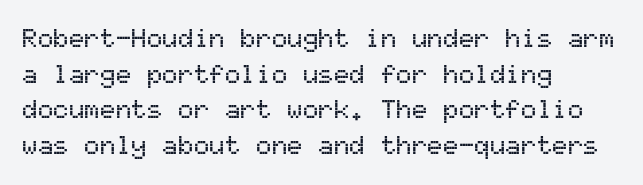
{"italic": "no", "underline": "no", "align": "left", "line_spacing": "normal", "line_spacing_ratio": 1.37, "letter_spacing": "normal", "letter_spacing_em": 0.0, "glyph_px": 26}
